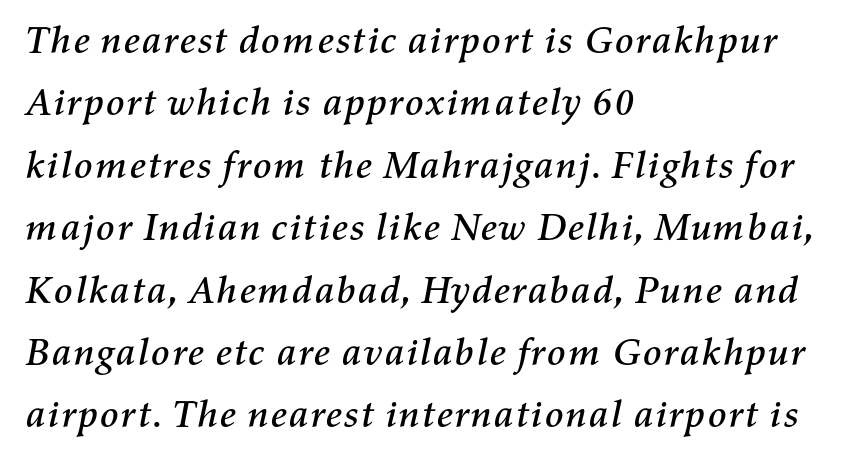
Q: Is the text italic (slanted)? A: Yes, it leans right by about 11 degrees.
Q: Is the text underlined? A: No.
Q: How is the paragraph aligned? A: Left-aligned.
Q: Is the spacing between letters normal or unusually wide? A: Normal.
Q: Is the spacing between lines tight, normal or loose? A: Normal.
Q: Width (condensed, normal, or wide)? A: Normal.
Q: Stroke contrast? A: Medium.
Q: x-height? A: Medium.
Q: Monospaced? A: No.
